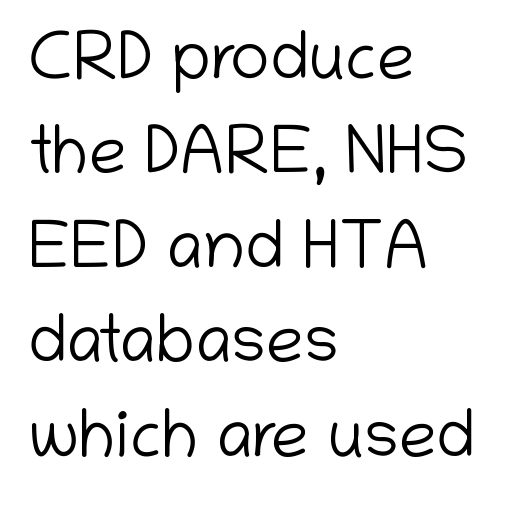
Q: Is the text bold? A: No.
Q: Is the text italic (slanted)? A: No, it is upright.
Q: Is the typeface a serif or a sans-serif typeface? A: Sans-serif.
Q: Is the text underlined? A: No.
Q: How is the paragraph aligned? A: Left-aligned.
Q: Is the spacing between letters normal or unusually wide? A: Normal.
Q: Is the spacing between lines tight, normal or loose? A: Normal.
Q: Width (condensed, normal, or wide)? A: Normal.
Q: Stroke contrast? A: Low.
Q: x-height? A: Medium.
Q: Monospaced? A: No.
